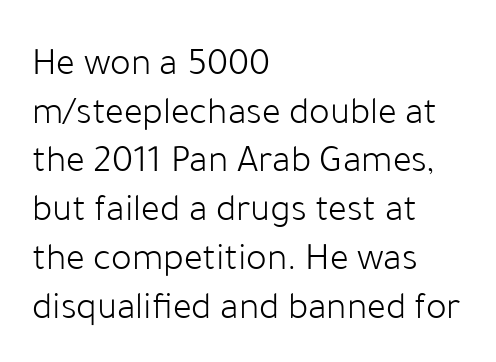
Q: Is the text bold? A: No.
Q: Is the text italic (slanted)? A: No, it is upright.
Q: Is the typeface a serif or a sans-serif typeface? A: Sans-serif.
Q: Is the text underlined? A: No.
Q: How is the paragraph aligned? A: Left-aligned.
Q: Is the spacing between letters normal or unusually wide? A: Normal.
Q: Is the spacing between lines tight, normal or loose? A: Normal.
Q: Width (condensed, normal, or wide)? A: Normal.
Q: Stroke contrast? A: Low.
Q: x-height? A: Medium.
Q: Monospaced? A: No.
